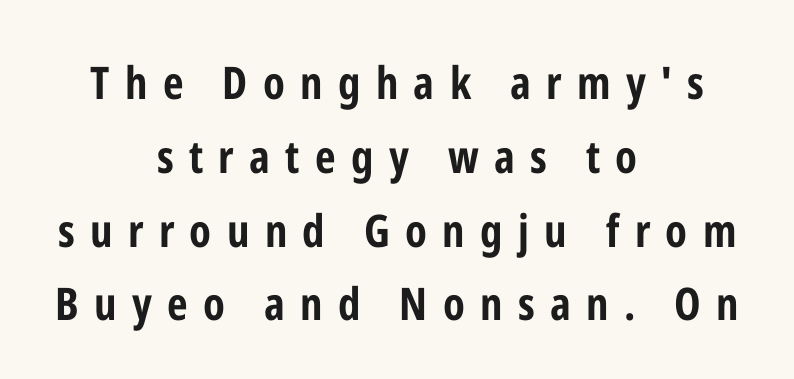
{"serif": "no", "italic": "no", "bold": "yes", "weight": "bold", "width": "condensed", "stroke_contrast": "low", "x_height": "medium", "monospaced": "no", "underline": "no", "align": "center", "line_spacing": "normal", "line_spacing_ratio": 1.64, "letter_spacing": "wide", "letter_spacing_em": 0.34, "glyph_px": 45}
